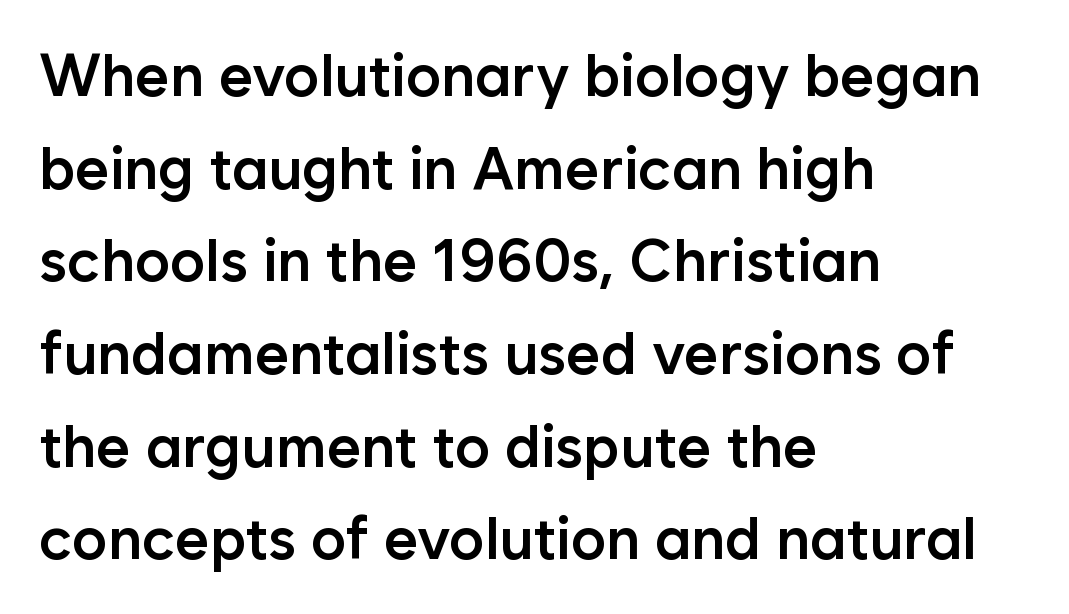
Line beginnings align vertically; line endings do not. Compared with typical body copy, the letter spacing here is the same. The glyphs are unaccompanied by any horizontal stroke below them. Does the type have serifs? No, each stem ends abruptly. Caption: semibold face, moderately heavy strokes.
